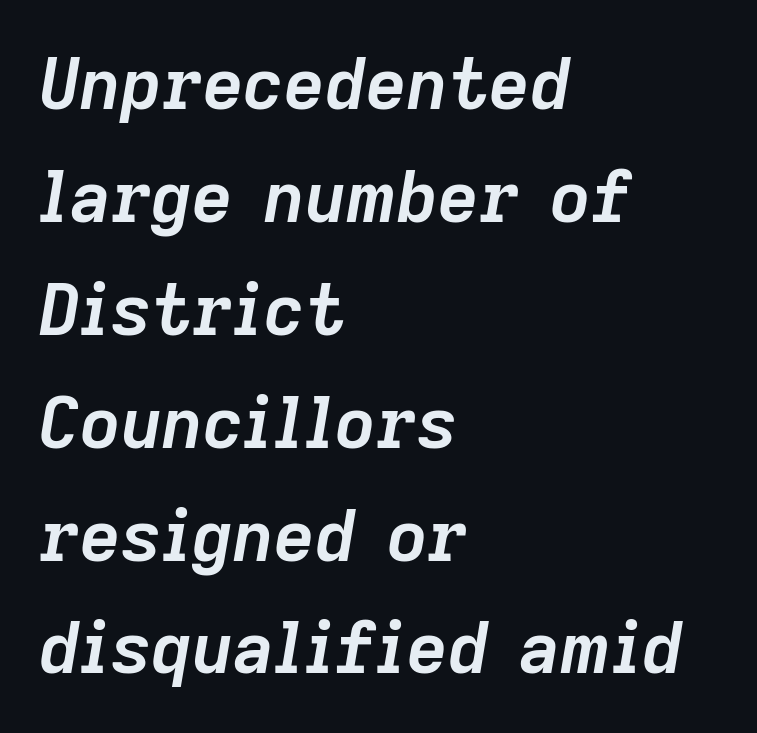
The image shows 71 px semibold type, italic (leaning right); set left-aligned, normal line spacing (1.59x), normal letter spacing, not underlined; low stroke contrast and a medium x-height.
